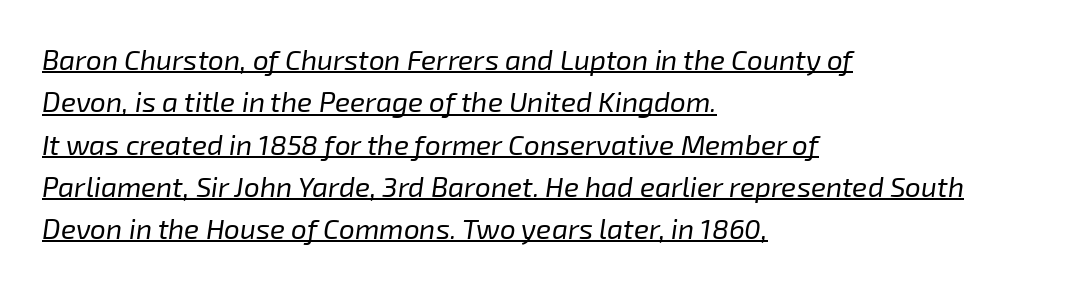
These lines keep a tight, regular rhythm from letter to letter. Line spacing here is normal. Compared with ordinary roman type, these characters are visibly tilted. A typesetter would call this proportional, since set widths differ per character. Horizontal alignment here is leftward, the default for most running prose.
